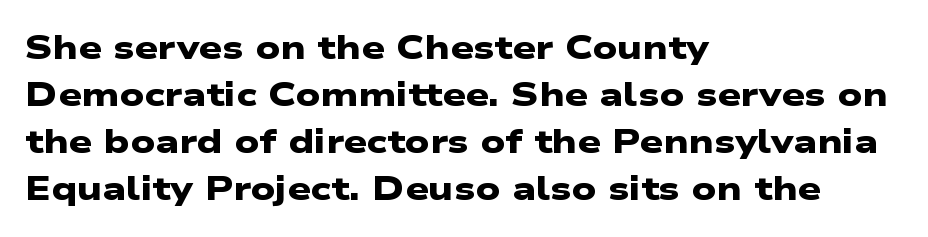
Grotesque or geometric, the face here clearly has no serifs. Short note: letters normally spaced. A classic flush-left, rag-right setting is used for this passage. Glance below the letters and you will spot only blank space. Each letter keeps its own natural width here, so spacing adapts to shape.
